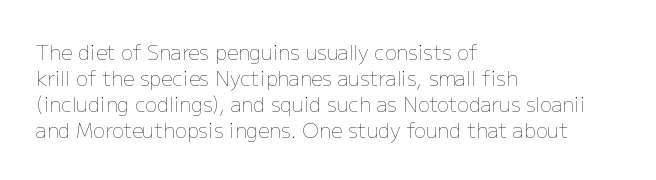
Where is the straight margin? On the left. This sample keeps an unexceptional amount of space between lines. The typesetting does not lean heavy: it is not bold. The gaps between neighbouring characters are ordinary and unremarkable. A clean baseline with only descenders dipping below it.
